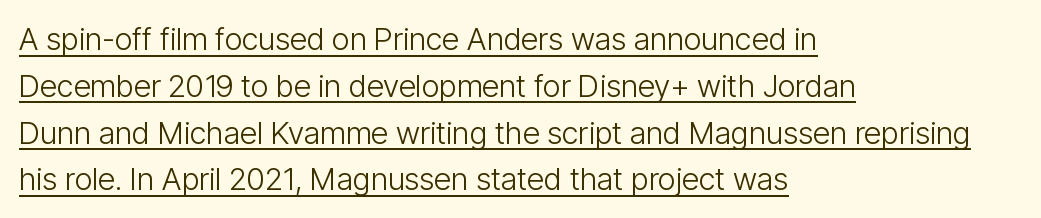
Observe the absence of serifs on each vertical stroke in this sample. This rendering features underlined lettering. No chunkiness to these letters — they're not bold. Reading down the block, your eye returns to a fixed left position each line. A roman cut, with each character standing at attention.
